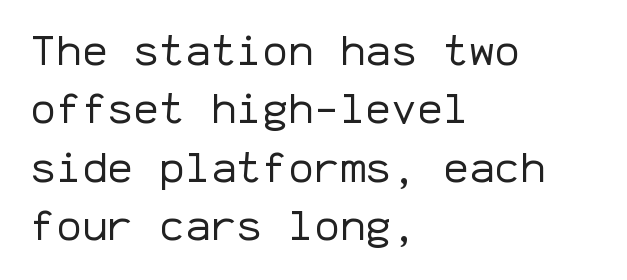
Q: Is the text bold? A: No.
Q: Is the text italic (slanted)? A: No, it is upright.
Q: Is the typeface a serif or a sans-serif typeface? A: Sans-serif.
Q: Is the text underlined? A: No.
Q: How is the paragraph aligned? A: Left-aligned.
Q: Is the spacing between letters normal or unusually wide? A: Normal.
Q: Is the spacing between lines tight, normal or loose? A: Normal.
Q: Width (condensed, normal, or wide)? A: Normal.
Q: Stroke contrast? A: Low.
Q: x-height? A: Medium.
Q: Monospaced? A: Yes.
